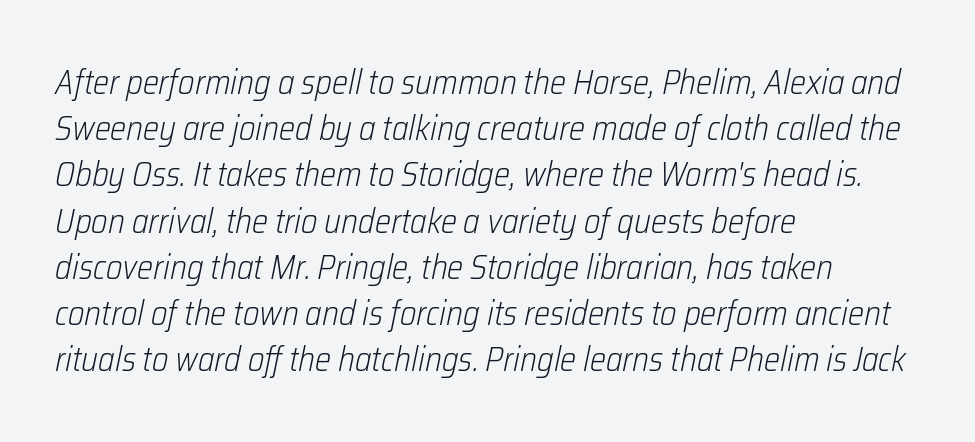
{"italic": "yes", "lean": "right", "slant_degrees": 12, "bold": "no", "weight": "light", "width": "condensed", "stroke_contrast": "low", "x_height": "medium", "monospaced": "no", "underline": "no", "align": "left", "line_spacing": "normal", "line_spacing_ratio": 1.36, "letter_spacing": "normal", "letter_spacing_em": 0.0, "glyph_px": 34}
